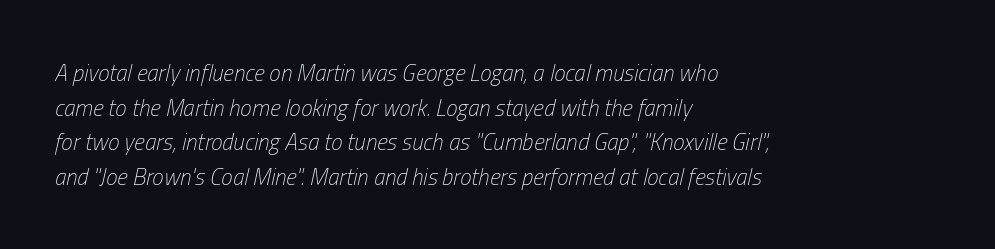
Heft: none added — not bold. A typesetter would call this zero additional tracking. Check the space under the baseline: it is left empty. Designer's note — italics engaged. The ragged edge is on the right, which tells us the setting is flush left.
